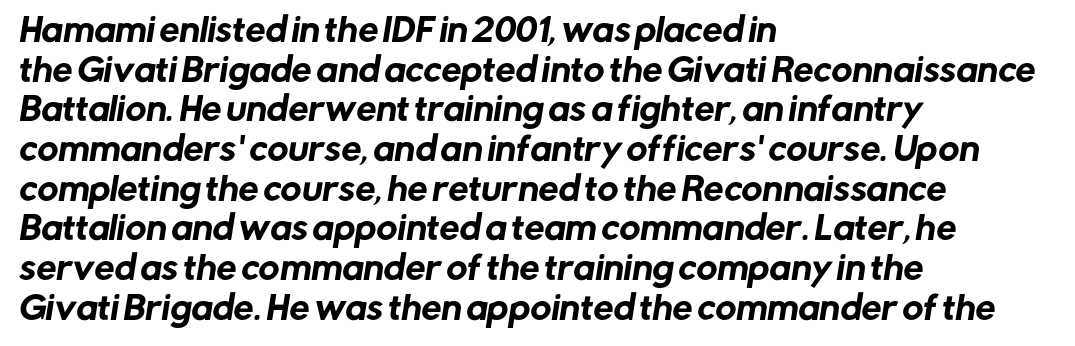
Caption: standard tracking, unaltered. Each letter keeps its own natural width here, so spacing adapts to shape. The paragraph has a hard left edge and a soft right edge. The passage shown is typeset with a sans-serif family. No word sits above an underline.
